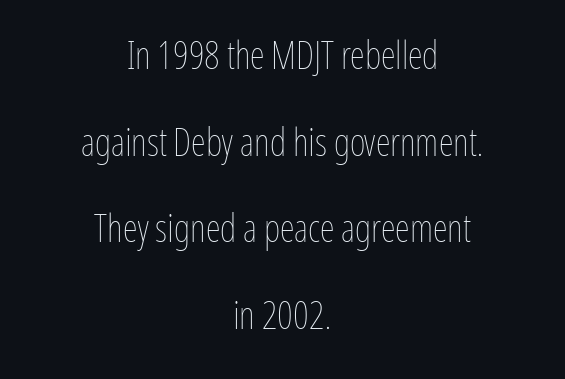
The image shows 38 px thin, condensed type, upright; set centered, loose line spacing (2.28x), normal letter spacing, not underlined; low stroke contrast and a medium x-height.
